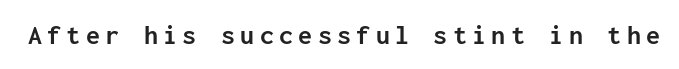
{"serif": "no", "italic": "no", "bold": "yes", "weight": "semibold", "width": "normal", "stroke_contrast": "low", "x_height": "medium", "monospaced": "yes", "underline": "no", "glyph_px": 28}
